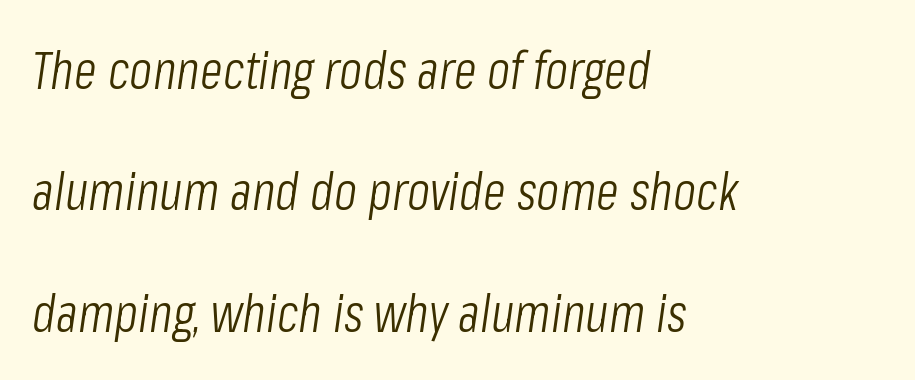
The image shows 53 px light, condensed type, italic (leaning right); set left-aligned, loose line spacing (2.29x), normal letter spacing, not underlined; low stroke contrast and a medium x-height.
